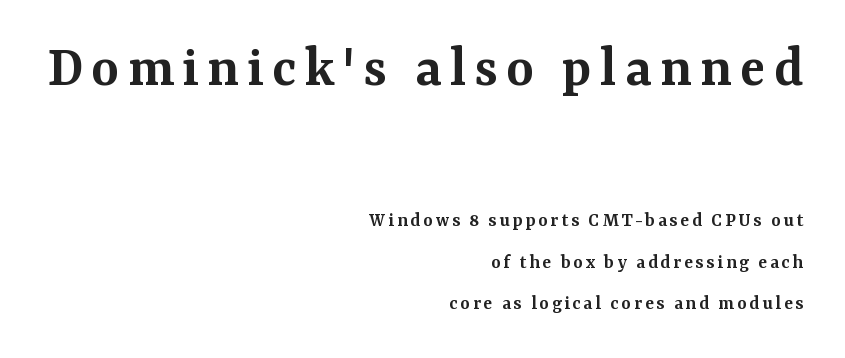
The image shows 59 px semibold serif type, upright; set right-aligned, loose line spacing (2.07x), not underlined; the first (top) block is 2.95x larger; medium stroke contrast and a medium x-height.
